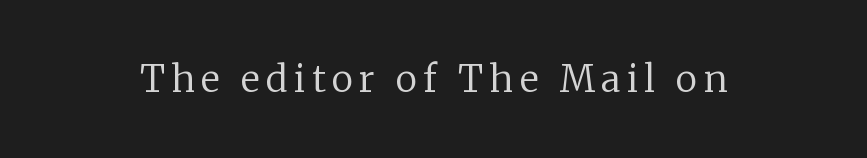
{"serif": "yes", "italic": "no", "bold": "no", "weight": "regular", "width": "normal", "stroke_contrast": "low", "x_height": "medium", "monospaced": "no", "underline": "no", "glyph_px": 37}
